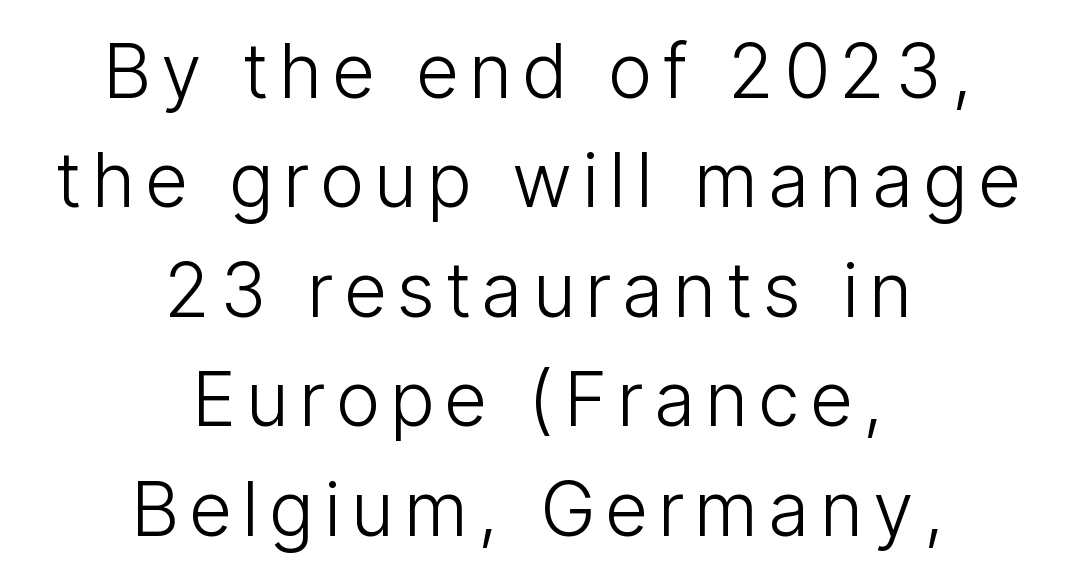
Decoration check: the copy has no underline. The paragraph has two soft edges and a firm central axis. Tall strokes in this sample are plumb rather than angled. Is this a sans? Yes — the strokes have no serifs.
